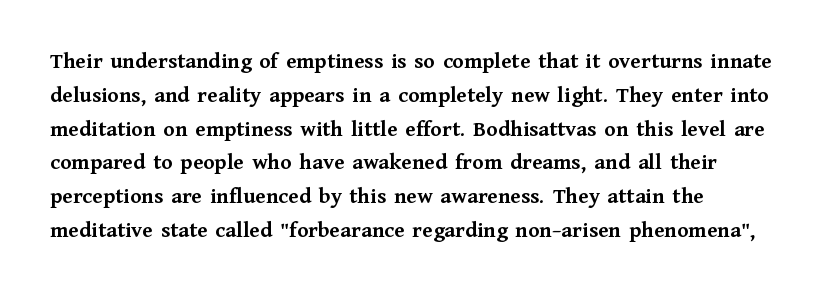
The image shows 23 px bold type, upright; set left-aligned, normal line spacing (1.47x), normal letter spacing, not underlined.
